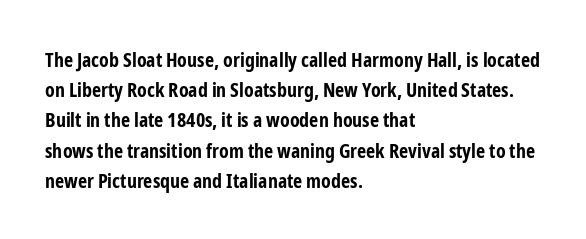
Q: Is the text bold? A: Yes.
Q: Is the text italic (slanted)? A: No, it is upright.
Q: Is the text underlined? A: No.
Q: How is the paragraph aligned? A: Left-aligned.
Q: Is the spacing between letters normal or unusually wide? A: Normal.
Q: Is the spacing between lines tight, normal or loose? A: Normal.
